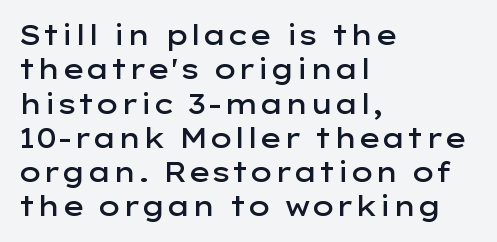
The image shows 27 px text type, upright; set left-aligned, normal line spacing (1.27x), normal letter spacing, not underlined.
